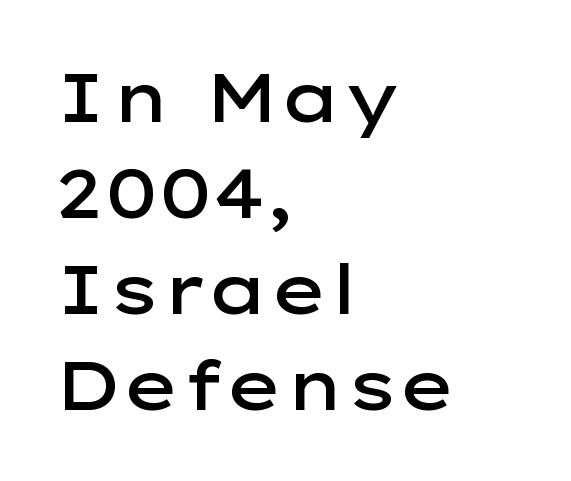
Each letter's strokes conclude bluntly, with no projecting serifs. A semibold gives these letters moderate extra thickness, short of bold. Letters rest on an invisible, unmarked baseline. Think of a printed novel: that variable character pitch is what you see here. The letters stand straight up with perfectly vertical stems. This rendering uses left alignment, leaving the right contour irregular.
